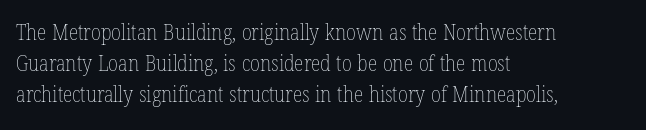
The image shows 22 px text type, upright; set left-aligned, normal line spacing (1.42x), normal letter spacing, not underlined.
